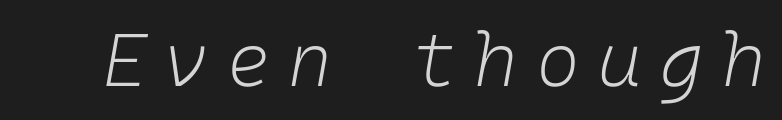
{"italic": "yes", "lean": "right", "slant_degrees": 10, "bold": "no", "weight": "light", "width": "normal", "stroke_contrast": "low", "x_height": "medium", "underline": "no", "letter_spacing": "wide", "letter_spacing_em": 0.24, "glyph_px": 75}
